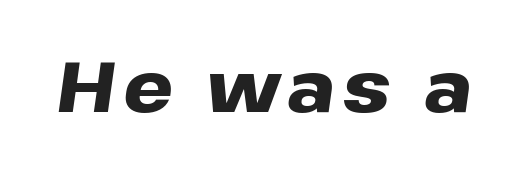
The image shows 71 px heavy, wide type, italic (leaning right); set not underlined; low stroke contrast and a medium x-height.
